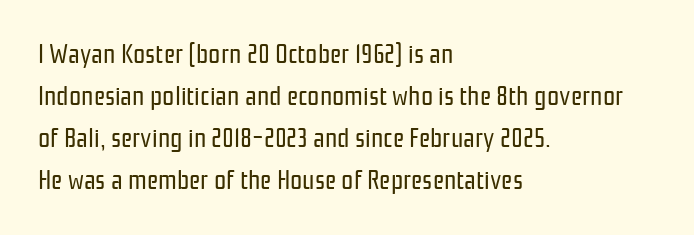
Each new line begins a customary step beneath the previous one. The passage shown is not underscored anywhere. Weight: not bold — regular or lighter. Nope, not italic — everything's standing straight. A classic flush-left, rag-right setting is used for this passage.
